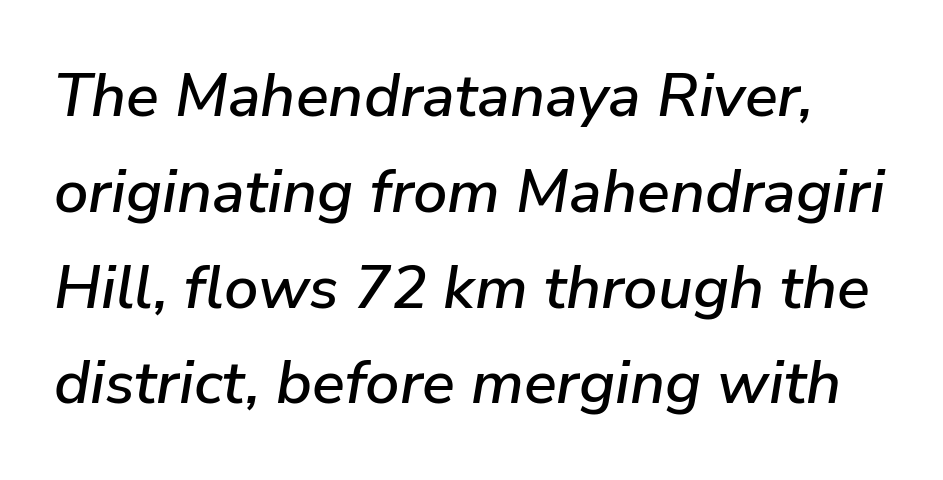
Do the characters align in a grid? No, the font is proportional. Whoever set this chose a conventional vertical rhythm. Look at the tracking — it's just the regular setting, nothing added. The space directly below the letters is spotless.
